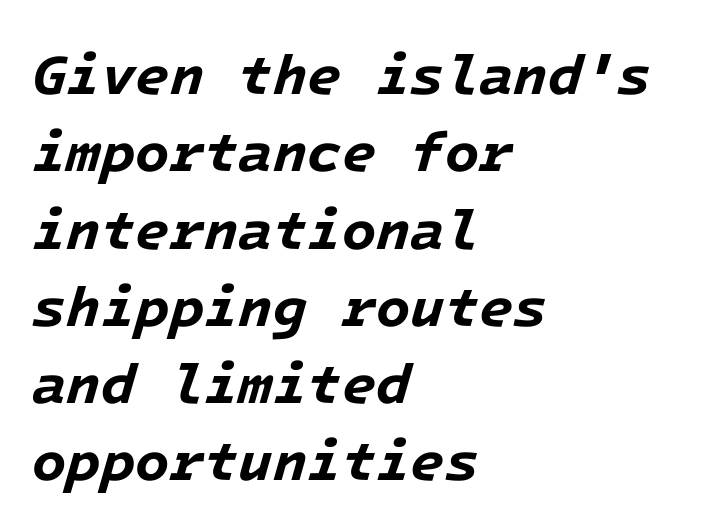
Q: Is the text bold? A: Yes.
Q: Is the text italic (slanted)? A: Yes, it leans right by about 16 degrees.
Q: Is the text underlined? A: No.
Q: How is the paragraph aligned? A: Left-aligned.
Q: Is the spacing between letters normal or unusually wide? A: Normal.
Q: Is the spacing between lines tight, normal or loose? A: Normal.
Q: Width (condensed, normal, or wide)? A: Normal.
Q: Stroke contrast? A: Low.
Q: x-height? A: Medium.
Q: Monospaced? A: Yes.
